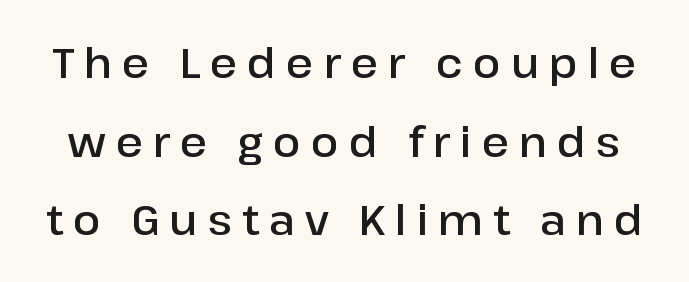
The image shows 41 px semibold sans-serif type, upright; set loose line spacing (1.92x), unusually wide letter spacing (+0.24 em), not underlined; low stroke contrast and a medium x-height.
